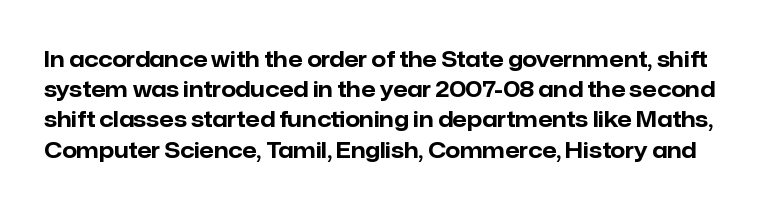
{"italic": "no", "bold": "yes", "underline": "no", "line_spacing": "normal", "line_spacing_ratio": 1.44, "letter_spacing": "normal", "letter_spacing_em": 0.0, "glyph_px": 21}
